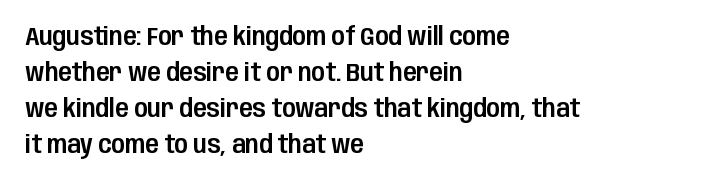
Vertically, the passage feels balanced, rows spaced as you'd expect. Every character sits straight up, as roman type does. A typesetter would call this zero additional tracking. Each line starts at the same left margin while the right side varies. Descenders are the only things crossing below the line.
